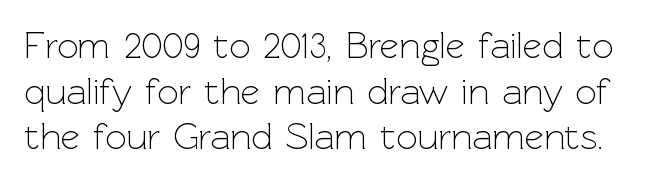
Each letter keeps its own natural width here, so spacing adapts to shape. Glyph-to-glyph distance matches everyday printed text. Is this a sans? Yes — the strokes have no serifs. The strokes are not fattened; the text isn't bold. Every stem runs plumb, perpendicular to the baseline. Each row of text sits above clean, open space.
